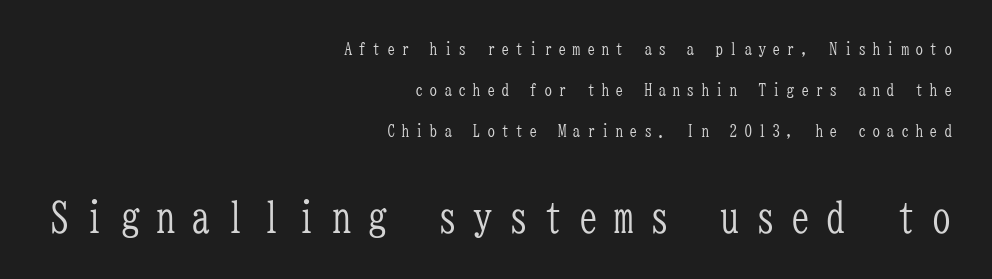
{"serif": "yes", "italic": "no", "bold": "no", "weight": "light", "width": "condensed", "stroke_contrast": "low", "x_height": "medium", "monospaced": "yes", "underline": "no", "align": "right", "line_spacing": "loose", "line_spacing_ratio": 2.4, "letter_spacing": "wide", "letter_spacing_em": 0.34, "larger_block": "second", "size_ratio": 2.47, "glyph_px": 42}
